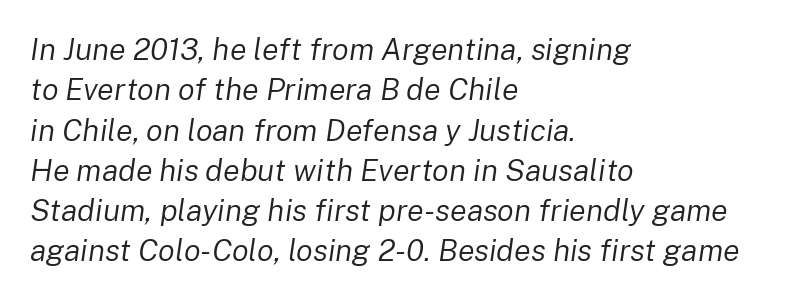
Standard letterfit; no display-style spreading of the glyphs. Notice how the passage keeps a crisp vertical edge on the left only. Would a proofreader flag this as italicized? Yes. Compared with a typical body face, this is equally light or lighter still.
